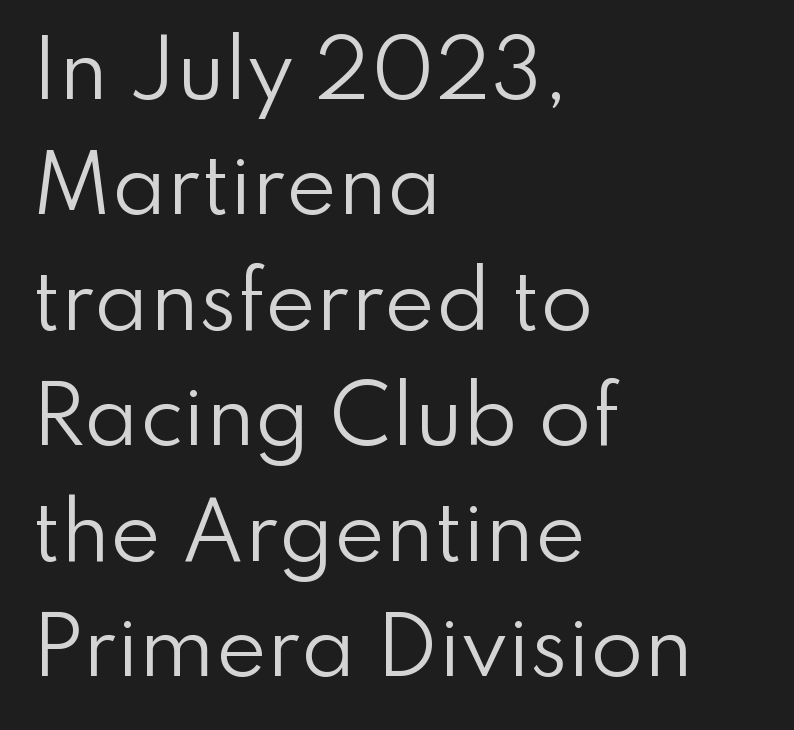
Standard letterfit; no display-style spreading of the glyphs. A normal amount of white space separates one row of letters from the next. Nope, no serifs anywhere on these letters. Teacher's note: observe the even left margin — that is flush-left alignment. Beneath every word, the page is bare.
